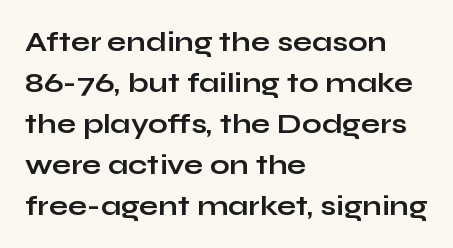
{"serif": "no", "italic": "no", "bold": "yes", "weight": "bold", "width": "wide", "stroke_contrast": "low", "x_height": "medium", "monospaced": "no", "underline": "no", "align": "left", "line_spacing": "normal", "line_spacing_ratio": 1.46, "letter_spacing": "normal", "letter_spacing_em": 0.0, "glyph_px": 28}
